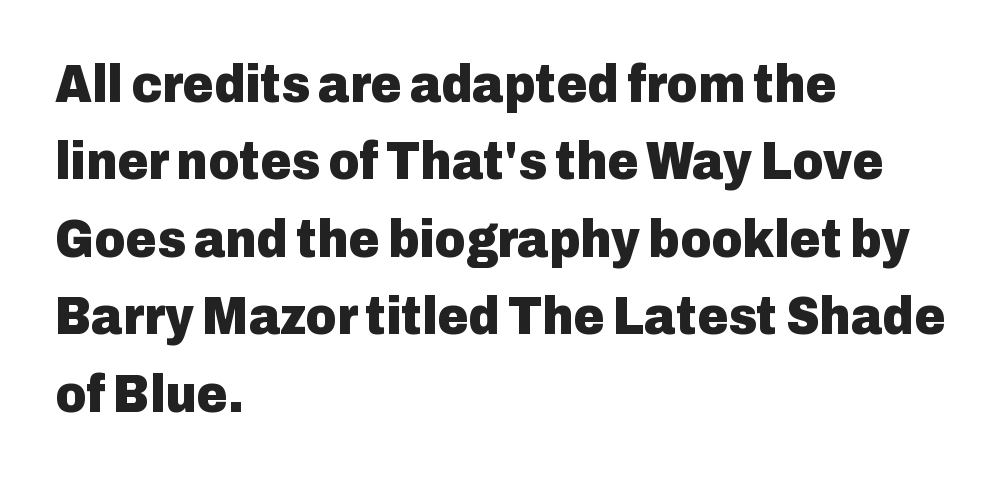
Q: Is the text bold? A: Yes.
Q: Is the text italic (slanted)? A: No, it is upright.
Q: Is the typeface a serif or a sans-serif typeface? A: Sans-serif.
Q: Is the text underlined? A: No.
Q: How is the paragraph aligned? A: Left-aligned.
Q: Is the spacing between letters normal or unusually wide? A: Normal.
Q: Is the spacing between lines tight, normal or loose? A: Normal.
Q: Width (condensed, normal, or wide)? A: Normal.
Q: Stroke contrast? A: Low.
Q: x-height? A: Medium.
Q: Monospaced? A: No.
